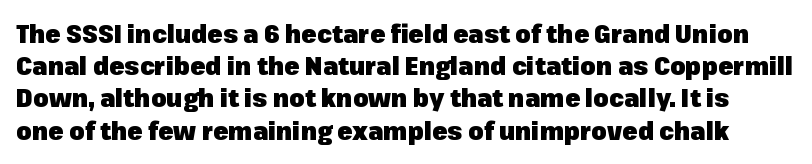
The image shows 25 px bold type, upright; set normal line spacing (1.29x), normal letter spacing, not underlined.
